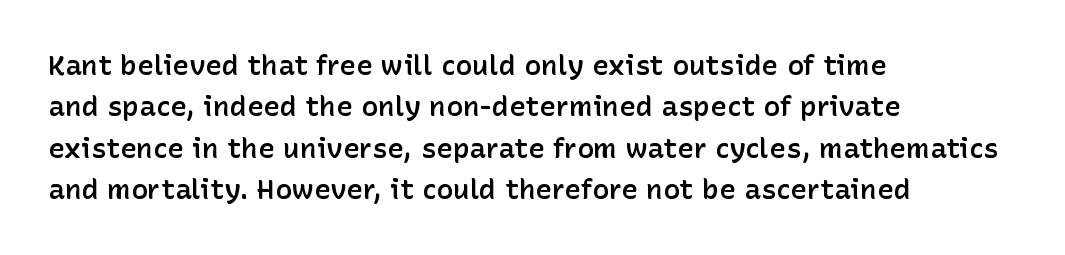
The image shows 28 px semibold sans-serif type, upright; set left-aligned, normal line spacing (1.48x), normal letter spacing, not underlined; low stroke contrast and a medium x-height.
